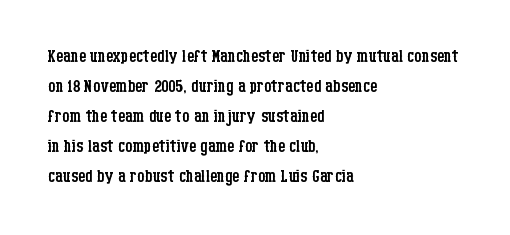
Q: Is the text bold? A: No.
Q: Is the text italic (slanted)? A: No, it is upright.
Q: Is the text underlined? A: No.
Q: How is the paragraph aligned? A: Left-aligned.
Q: Is the spacing between letters normal or unusually wide? A: Normal.
Q: Is the spacing between lines tight, normal or loose? A: Normal.
